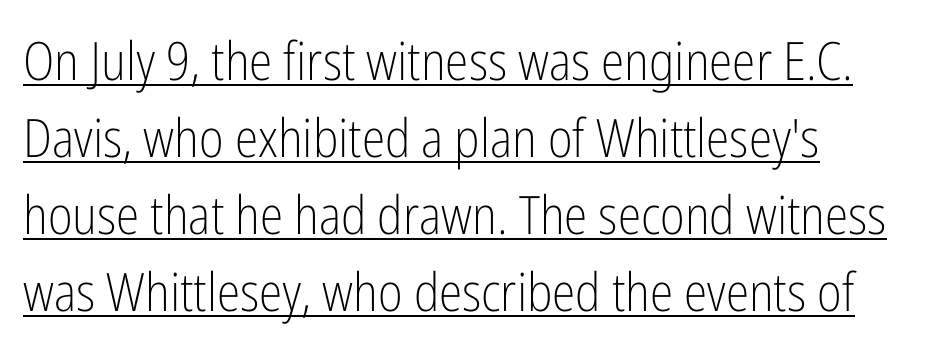
Q: Is the text bold? A: No.
Q: Is the text italic (slanted)? A: No, it is upright.
Q: Is the typeface a serif or a sans-serif typeface? A: Sans-serif.
Q: Is the text underlined? A: Yes.
Q: How is the paragraph aligned? A: Left-aligned.
Q: Is the spacing between letters normal or unusually wide? A: Normal.
Q: Is the spacing between lines tight, normal or loose? A: Normal.
Q: Width (condensed, normal, or wide)? A: Condensed.
Q: Stroke contrast? A: Low.
Q: x-height? A: Medium.
Q: Monospaced? A: No.
